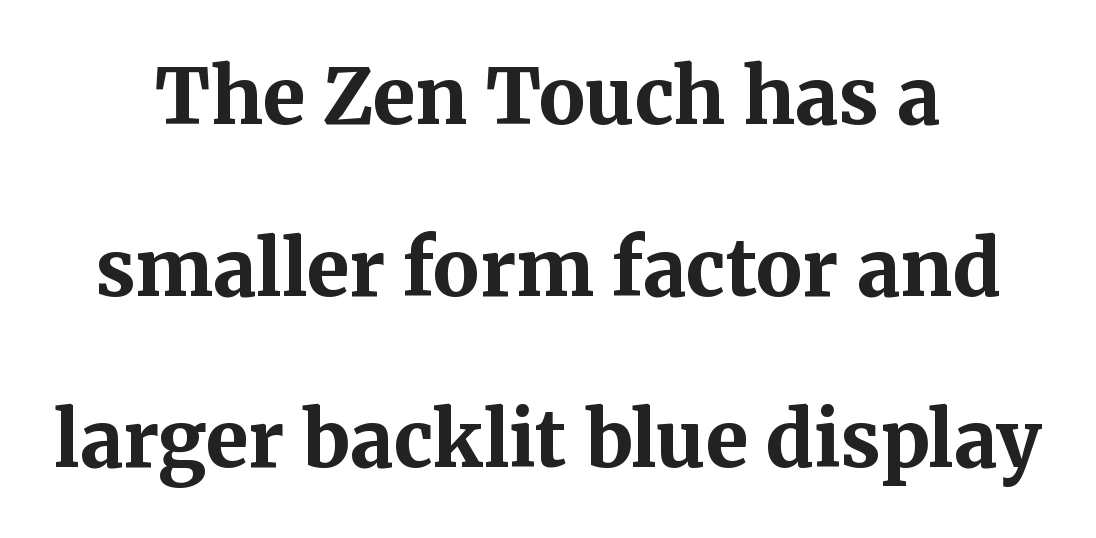
{"serif": "yes", "italic": "no", "bold": "yes", "weight": "bold", "width": "normal", "stroke_contrast": "medium", "x_height": "medium", "monospaced": "no", "underline": "no", "align": "center", "line_spacing": "loose", "line_spacing_ratio": 2.23, "letter_spacing": "normal", "letter_spacing_em": 0.0, "glyph_px": 77}
